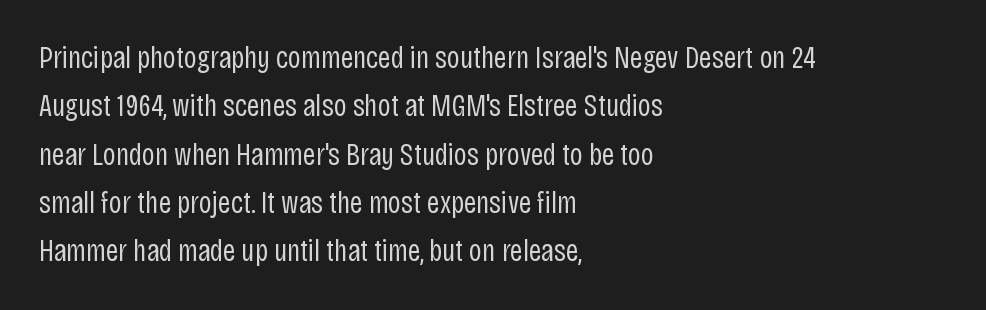
{"serif": "no", "italic": "no", "bold": "no", "weight": "regular", "width": "condensed", "stroke_contrast": "low", "x_height": "large", "monospaced": "no", "underline": "no", "align": "left", "line_spacing": "normal", "line_spacing_ratio": 1.56, "letter_spacing": "normal", "letter_spacing_em": 0.0, "glyph_px": 31}
